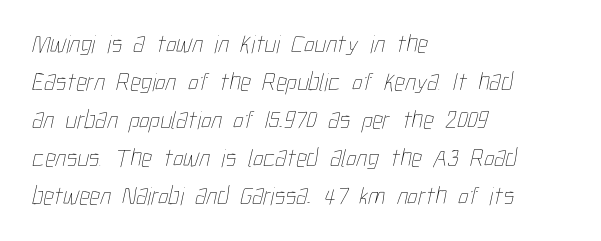
The typesetting does not lean heavy: it is not bold. Caption: multi-line text, flush left, ragged right. Students, observe: this is what conventionally led text looks like. Words float on clear page, feet unadorned.
